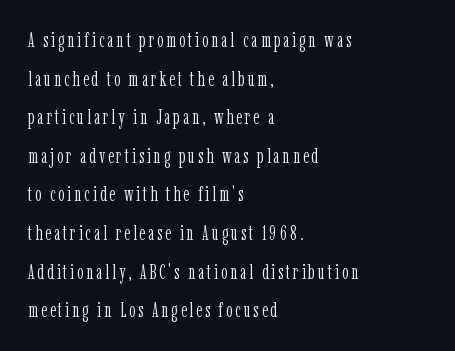
Is the block centered? No — it sits flush against the left margin. Is the type heavy? It reads as light-to-regular instead. The zone under the glyphs is completely vacant. Posture: straight, roman, zero tilt.
